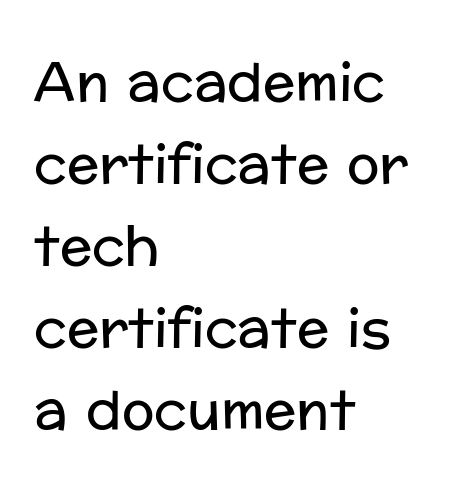
Q: Is the text bold? A: No.
Q: Is the text italic (slanted)? A: No, it is upright.
Q: Is the typeface a serif or a sans-serif typeface? A: Sans-serif.
Q: Is the text underlined? A: No.
Q: How is the paragraph aligned? A: Left-aligned.
Q: Is the spacing between letters normal or unusually wide? A: Normal.
Q: Is the spacing between lines tight, normal or loose? A: Normal.
Q: Width (condensed, normal, or wide)? A: Normal.
Q: Stroke contrast? A: Low.
Q: x-height? A: Medium.
Q: Monospaced? A: No.
